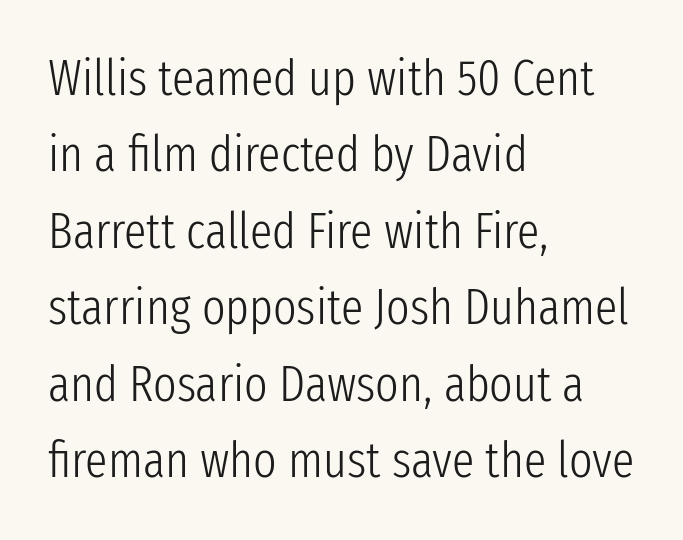
The image shows 50 px light, condensed sans-serif type, upright; set left-aligned, normal line spacing (1.53x), normal letter spacing, not underlined; low stroke contrast and a medium x-height.
